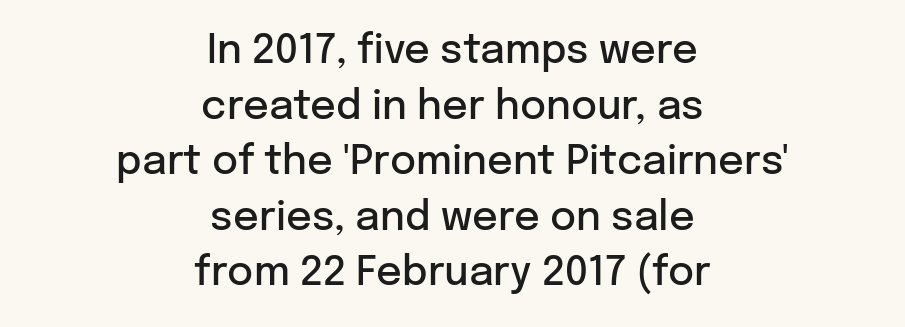
The image shows 40 px semibold sans-serif type, upright; set centered, normal line spacing (1.39x), normal letter spacing, not underlined; low stroke contrast and a medium x-height.
